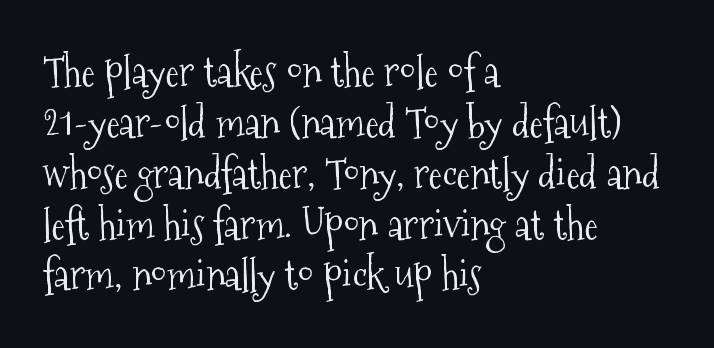
Q: Is the text bold? A: No.
Q: Is the text italic (slanted)? A: No, it is upright.
Q: Is the typeface a serif or a sans-serif typeface? A: Serif.
Q: Is the text underlined? A: No.
Q: How is the paragraph aligned? A: Left-aligned.
Q: Is the spacing between letters normal or unusually wide? A: Normal.
Q: Width (condensed, normal, or wide)? A: Condensed.
Q: Stroke contrast? A: Medium.
Q: x-height? A: Medium.
Q: Monospaced? A: No.
